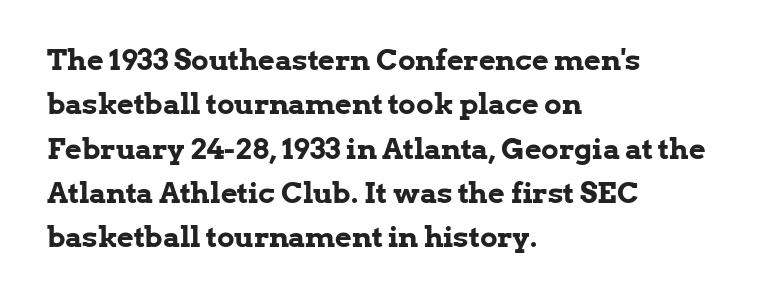
{"serif": "yes", "italic": "no", "bold": "yes", "weight": "bold", "width": "normal", "stroke_contrast": "low", "x_height": "medium", "monospaced": "no", "underline": "no", "align": "left", "line_spacing": "normal", "line_spacing_ratio": 1.53, "letter_spacing": "normal", "letter_spacing_em": 0.0, "glyph_px": 29}
